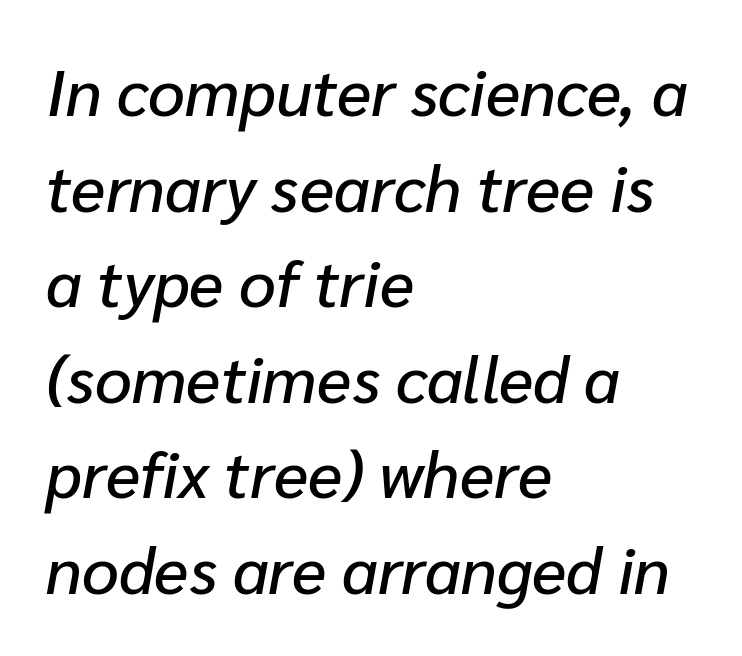
Descender tails drop into unmarked territory. Tracking here is standard; glyphs follow each other at the usual distance. These lines were composed using italics. Varying glyph widths throughout — classic text-font behaviour. The setting favours the left margin, as ordinary paragraphs usually do. Notice how descenders clear the ascenders below comfortably — that's standard leading.
